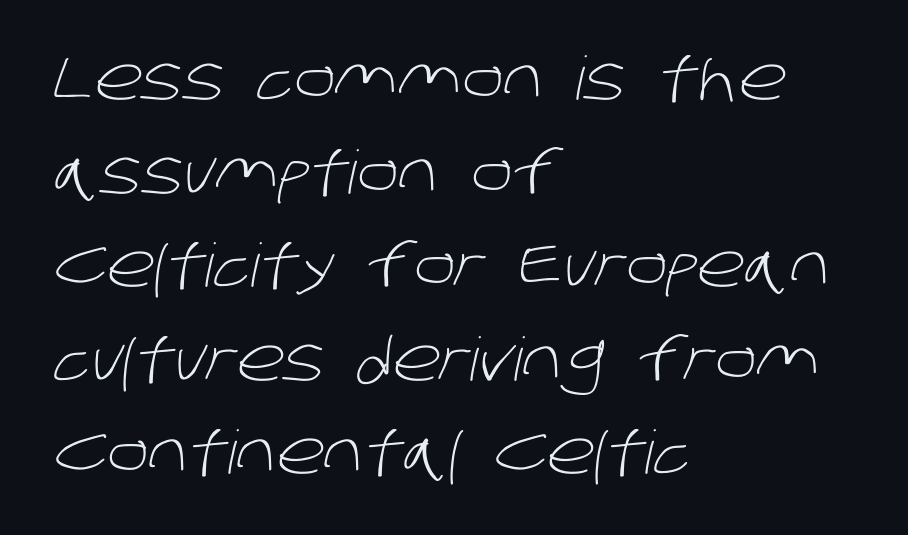
Honestly, the letter spacing is just normal — you wouldn't notice it. Nothing heavy about these letters — not bold at all. The area under the type is left untouched. Spacing verdict: proportional, widths tailored to each character. A normal amount of white space separates one row of letters from the next. The face used here is a sans, in the tradition of grotesques and geometrics.
